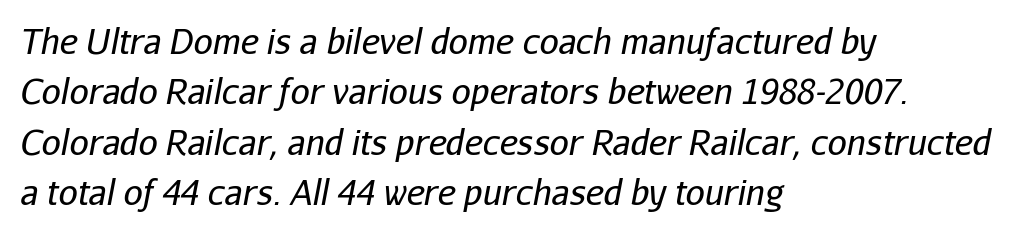
{"italic": "yes", "lean": "right", "slant_degrees": 11, "bold": "no", "weight": "regular", "width": "normal", "stroke_contrast": "low", "x_height": "medium", "monospaced": "no", "underline": "no", "align": "left", "line_spacing": "normal", "line_spacing_ratio": 1.48, "letter_spacing": "normal", "letter_spacing_em": 0.0, "glyph_px": 34}
